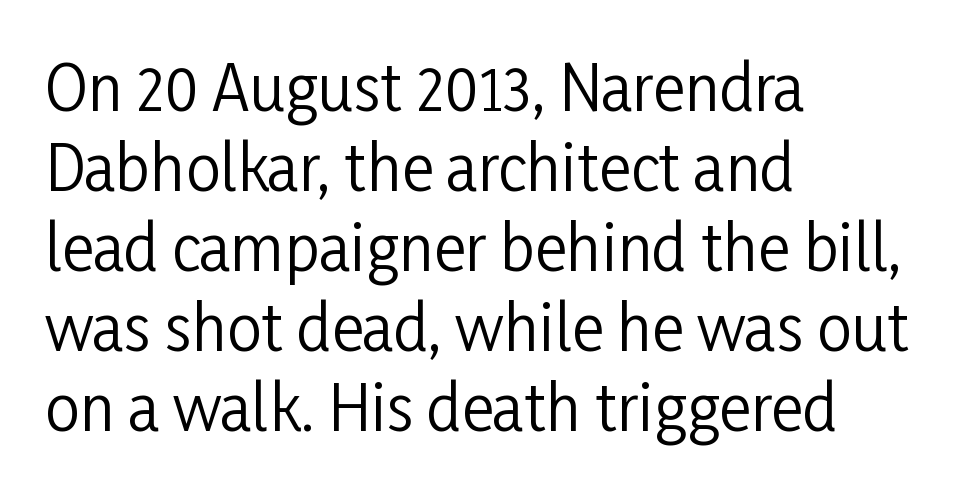
The image shows 62 px regular-weight, condensed sans-serif type, upright; set left-aligned, normal line spacing (1.29x), normal letter spacing, not underlined; low stroke contrast and a medium x-height.
